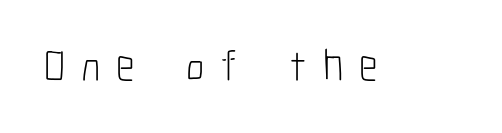
Q: Is the text bold? A: No.
Q: Is the text italic (slanted)? A: No, it is upright.
Q: Is the typeface a serif or a sans-serif typeface? A: Sans-serif.
Q: Is the text underlined? A: No.
Q: Is the spacing between letters normal or unusually wide? A: Unusually wide.
Q: Width (condensed, normal, or wide)? A: Condensed.
Q: Stroke contrast? A: Low.
Q: x-height? A: Medium.
Q: Monospaced? A: No.
